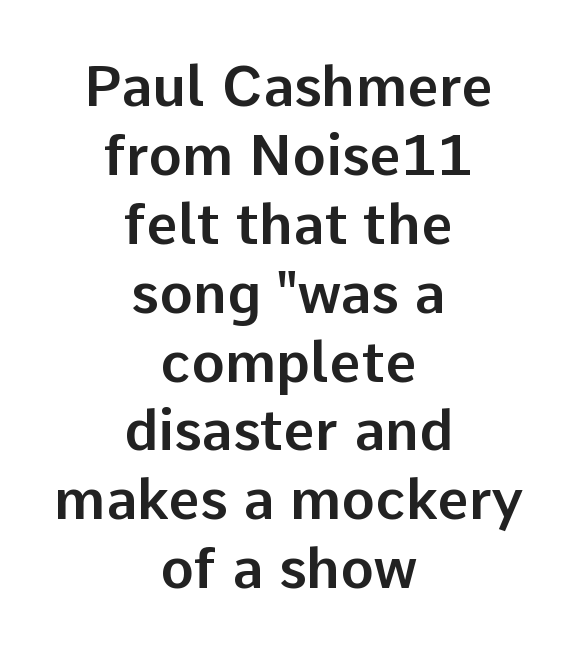
Letterform terminals end flat and unadorned throughout the passage. The horizontal fit of the characters is conventional and even. Ordinary non-slanted type is in use. Nobody drew a line under any word here.
